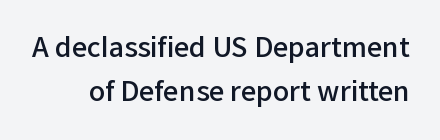
It's the straight-up-and-down kind of type. Descenders hang freely into open space. A fair bit of extra ink — the face is semibold, not bold. Rows of type keep a routine distance in the vertical direction. You could call the tracking neutral — neither tight nor loose.
